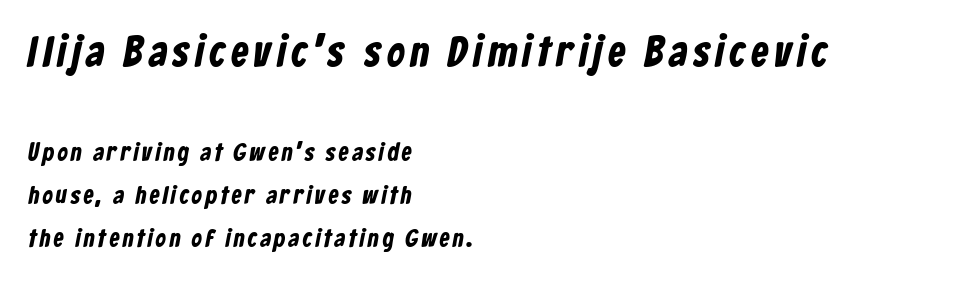
Q: Is the text bold? A: Yes.
Q: Is the typeface a serif or a sans-serif typeface? A: Sans-serif.
Q: Is the text underlined? A: No.
Q: How is the paragraph aligned? A: Left-aligned.
Q: Which block of text is set in a larger size, the first (top) or the second (bottom)? A: The first (top) one.
Q: Width (condensed, normal, or wide)? A: Condensed.
Q: Stroke contrast? A: Low.
Q: x-height? A: Medium.
Q: Monospaced? A: No.
